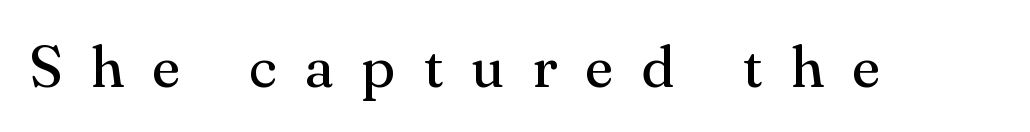
The image shows 59 px regular-weight serif type, upright; set unusually wide letter spacing (+0.48 em), not underlined; medium stroke contrast and a small x-height.
